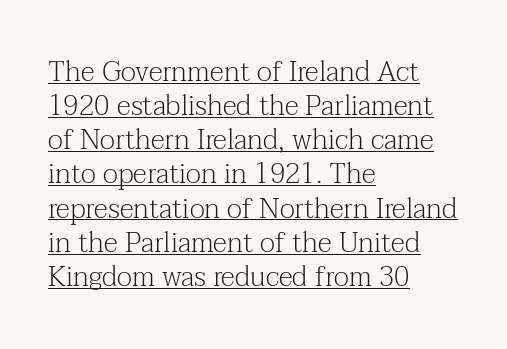
Notice how the stems are strictly vertical — no italics here. The setting favours the left margin, as ordinary paragraphs usually do. The letters advance in unequal steps, a hallmark of proportional type. The font family rendered here belongs to the serif group. The string is rendered with underlining switched on.
